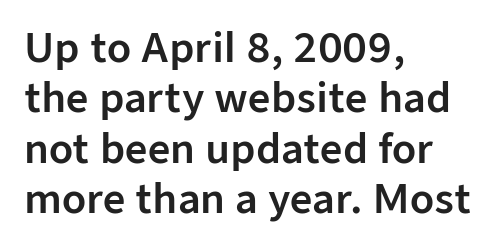
Q: Is the text italic (slanted)? A: No, it is upright.
Q: Is the typeface a serif or a sans-serif typeface? A: Sans-serif.
Q: Is the text underlined? A: No.
Q: How is the paragraph aligned? A: Left-aligned.
Q: Is the spacing between letters normal or unusually wide? A: Normal.
Q: Is the spacing between lines tight, normal or loose? A: Normal.
Q: Width (condensed, normal, or wide)? A: Normal.
Q: Stroke contrast? A: Low.
Q: x-height? A: Medium.
Q: Monospaced? A: No.
